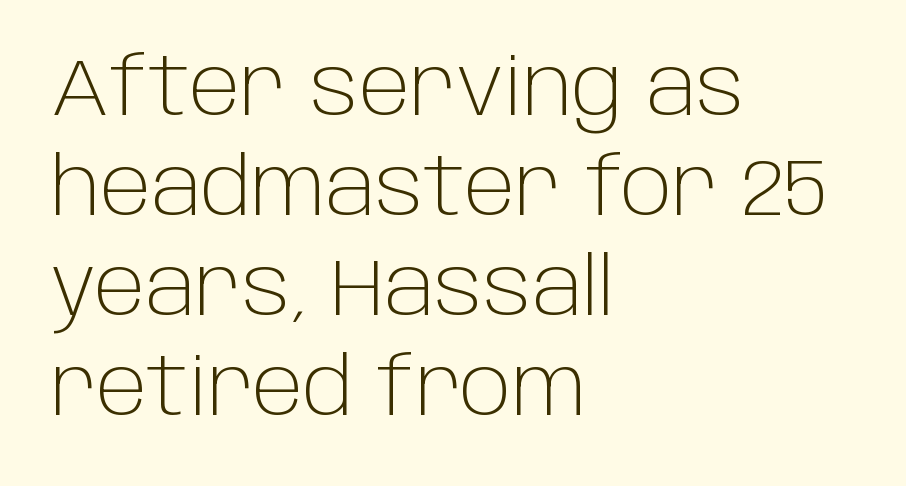
{"serif": "no", "italic": "no", "bold": "no", "weight": "light", "width": "normal", "stroke_contrast": "low", "x_height": "large", "monospaced": "no", "underline": "no", "align": "left", "line_spacing": "normal", "line_spacing_ratio": 1.25, "letter_spacing": "normal", "letter_spacing_em": 0.0, "glyph_px": 80}
